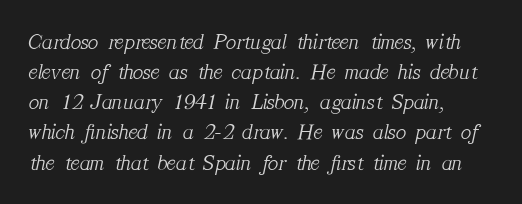
{"italic": "yes", "lean": "right", "slant_degrees": 12, "bold": "no", "underline": "no", "align": "left", "line_spacing": "normal", "line_spacing_ratio": 1.37, "letter_spacing": "normal", "letter_spacing_em": 0.0, "glyph_px": 22}
